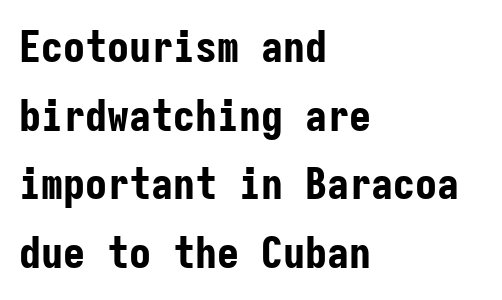
Q: Is the text bold? A: Yes.
Q: Is the text italic (slanted)? A: No, it is upright.
Q: Is the typeface a serif or a sans-serif typeface? A: Sans-serif.
Q: Is the text underlined? A: No.
Q: How is the paragraph aligned? A: Left-aligned.
Q: Is the spacing between letters normal or unusually wide? A: Normal.
Q: Is the spacing between lines tight, normal or loose? A: Normal.
Q: Width (condensed, normal, or wide)? A: Condensed.
Q: Stroke contrast? A: Low.
Q: x-height? A: Medium.
Q: Monospaced? A: Yes.
